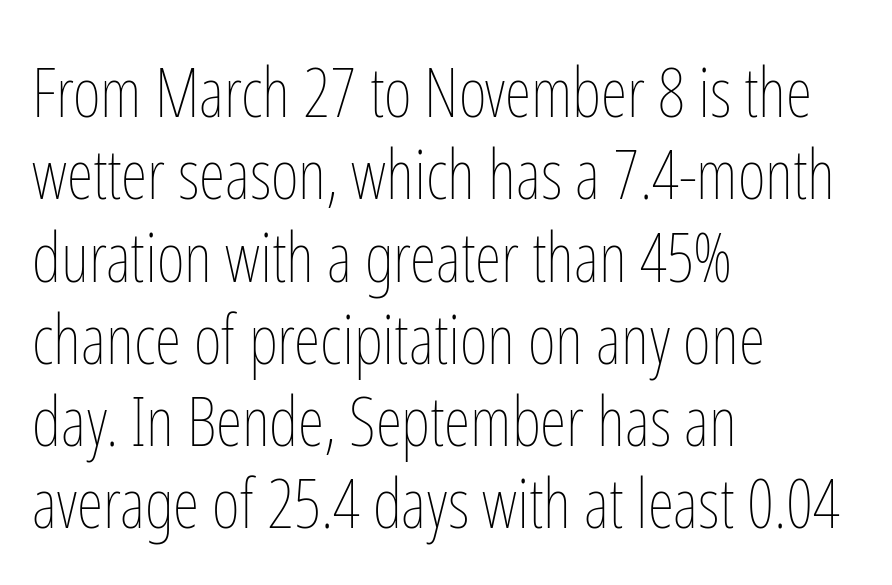
Q: Is the text bold? A: No.
Q: Is the text italic (slanted)? A: No, it is upright.
Q: Is the text underlined? A: No.
Q: How is the paragraph aligned? A: Left-aligned.
Q: Is the spacing between letters normal or unusually wide? A: Normal.
Q: Width (condensed, normal, or wide)? A: Condensed.
Q: Stroke contrast? A: Low.
Q: x-height? A: Medium.
Q: Monospaced? A: No.
